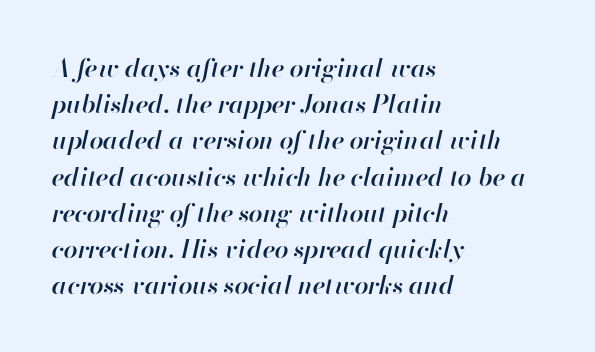
Q: Is the text bold? A: Semi-bold.
Q: Is the text italic (slanted)? A: Yes, it leans right by about 13 degrees.
Q: Is the text underlined? A: No.
Q: How is the paragraph aligned? A: Left-aligned.
Q: Is the spacing between letters normal or unusually wide? A: Normal.
Q: Is the spacing between lines tight, normal or loose? A: Normal.
